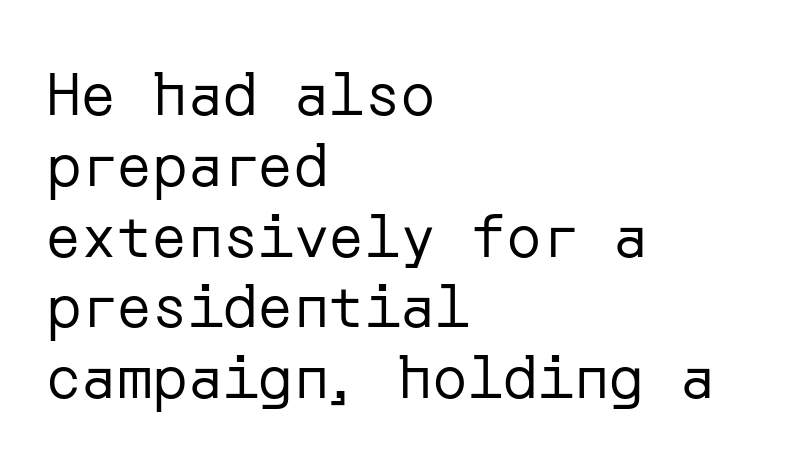
{"serif": "no", "italic": "no", "bold": "no", "weight": "regular", "width": "normal", "stroke_contrast": "low", "x_height": "medium", "underline": "no", "align": "left", "line_spacing_ratio": 1.2, "letter_spacing": "normal", "letter_spacing_em": 0.0, "glyph_px": 59}
